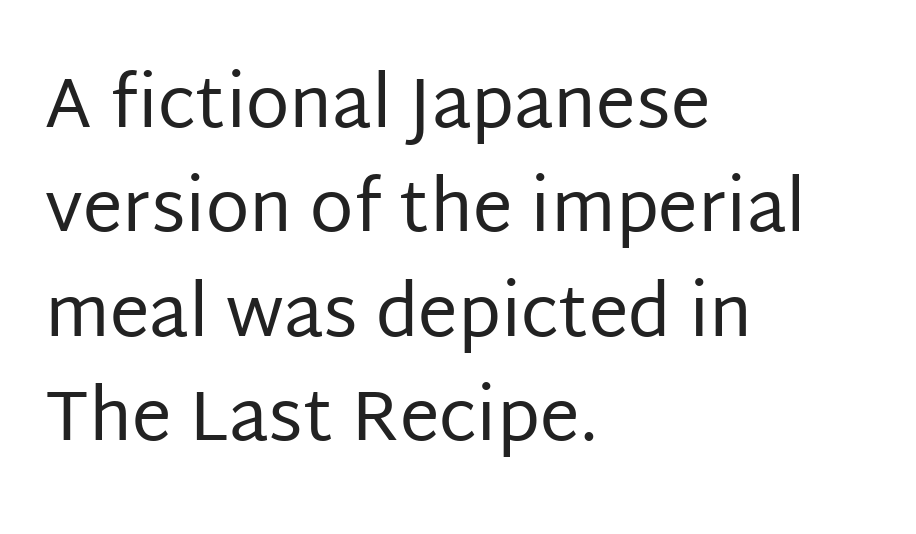
Q: Is the text bold? A: No.
Q: Is the text italic (slanted)? A: No, it is upright.
Q: Is the typeface a serif or a sans-serif typeface? A: Sans-serif.
Q: Is the text underlined? A: No.
Q: How is the paragraph aligned? A: Left-aligned.
Q: Is the spacing between letters normal or unusually wide? A: Normal.
Q: Is the spacing between lines tight, normal or loose? A: Normal.
Q: Width (condensed, normal, or wide)? A: Normal.
Q: Stroke contrast? A: Low.
Q: x-height? A: Large.
Q: Monospaced? A: No.
